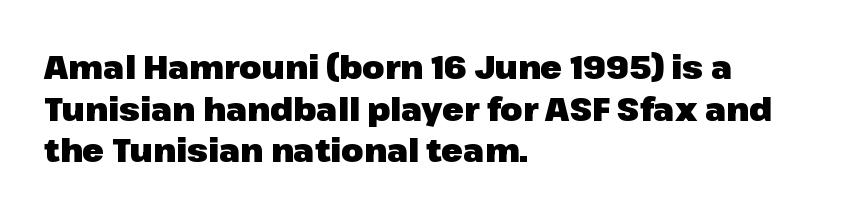
Vertically, the passage feels balanced, rows spaced as you'd expect. No extra tracking has been applied to these lines. The typeface chosen for these lines omits serifs. These words are printed bold, with thick strokes throughout. The letters stand upright; this is a roman face. Do the characters align in a grid? No, the font is proportional.
